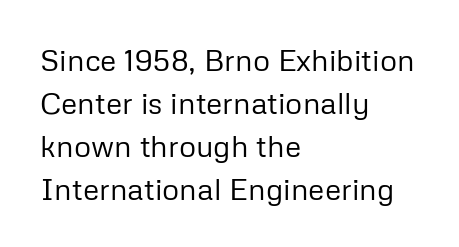
{"serif": "no", "italic": "no", "bold": "no", "weight": "regular", "width": "normal", "stroke_contrast": "low", "x_height": "medium", "monospaced": "no", "underline": "no", "align": "left", "line_spacing": "normal", "line_spacing_ratio": 1.43, "letter_spacing": "normal", "letter_spacing_em": 0.0, "glyph_px": 30}
